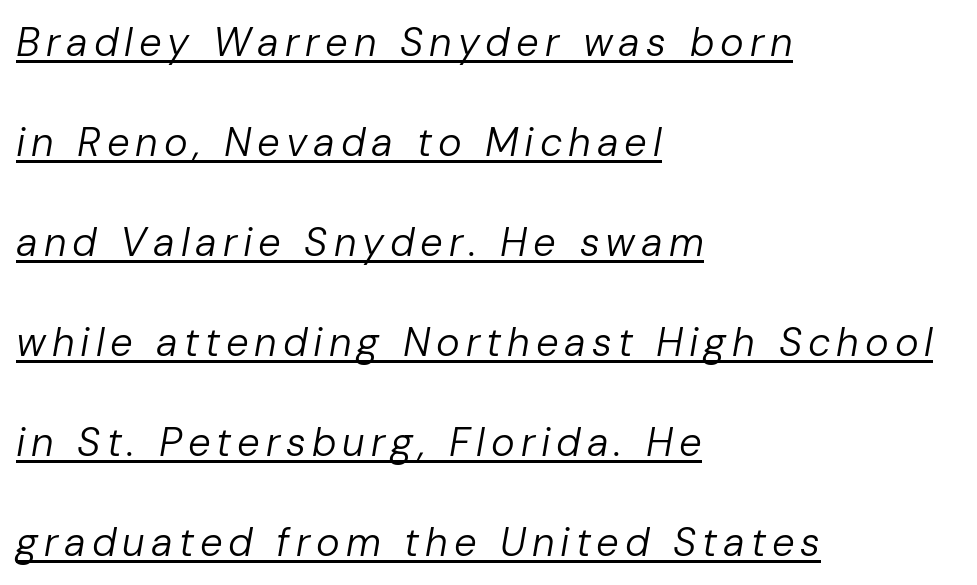
The image shows 40 px regular-weight type, italic (leaning right); set left-aligned, loose line spacing (2.5x), underlined; low stroke contrast and a medium x-height.
